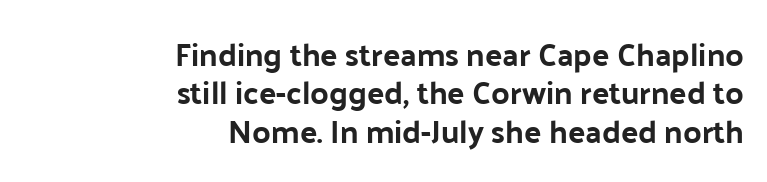
The image shows 32 px bold sans-serif type, upright; set right-aligned, line spacing 1.2x, normal letter spacing, not underlined; low stroke contrast and a medium x-height.
